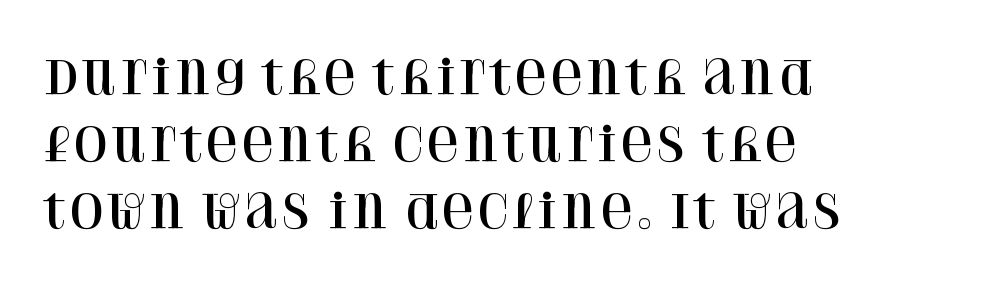
{"serif": "yes", "italic": "no", "width": "normal", "stroke_contrast": "high", "x_height": "large", "monospaced": "no", "underline": "no", "align": "left", "line_spacing": "normal", "line_spacing_ratio": 1.49, "letter_spacing": "normal", "letter_spacing_em": 0.0, "glyph_px": 45}
